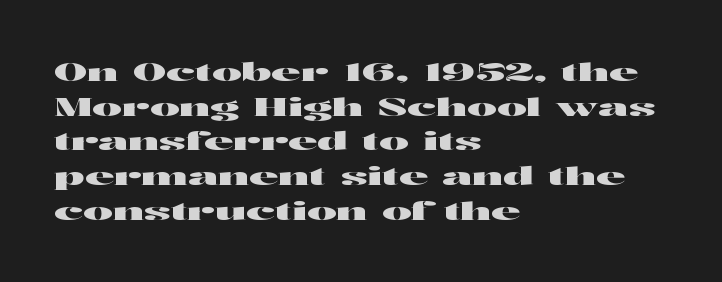
The image shows 25 px text type, upright; set left-aligned, normal line spacing (1.39x), normal letter spacing, not underlined.
